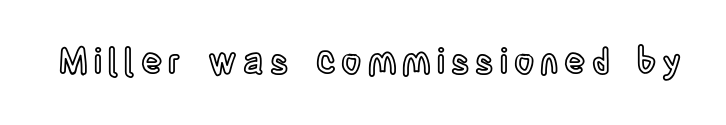
The image shows 35 px condensed type, upright; set not underlined; a large x-height.
